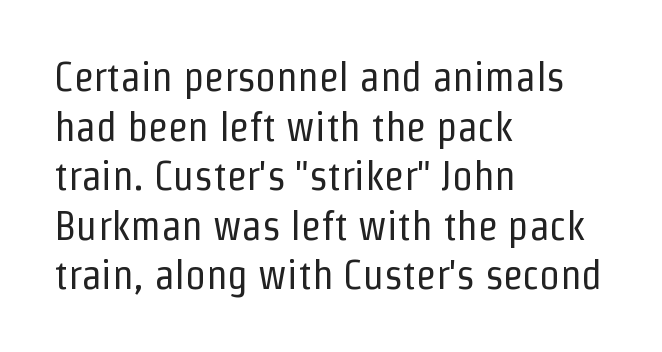
A quiet, ordinary-to-light weight characterises the typeface. Regarding serifs, this sample does without them. The rendering keeps characters at their native spacing. The area under the type is left untouched. Caption: multi-line text, flush left, ragged right.
